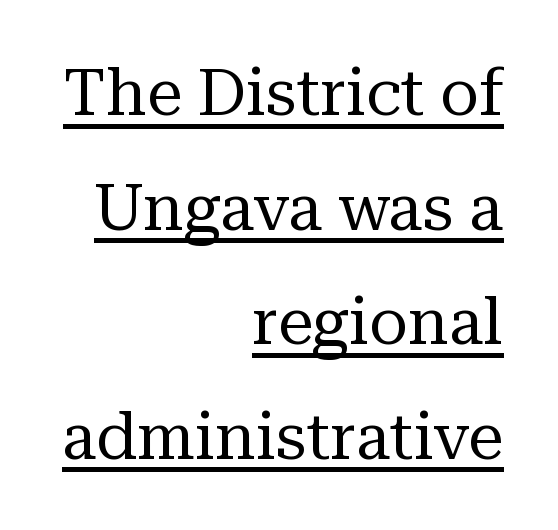
The image shows 64 px regular-weight serif type, upright; set right-aligned, line spacing 1.79x, normal letter spacing, underlined; medium stroke contrast and a medium x-height.
